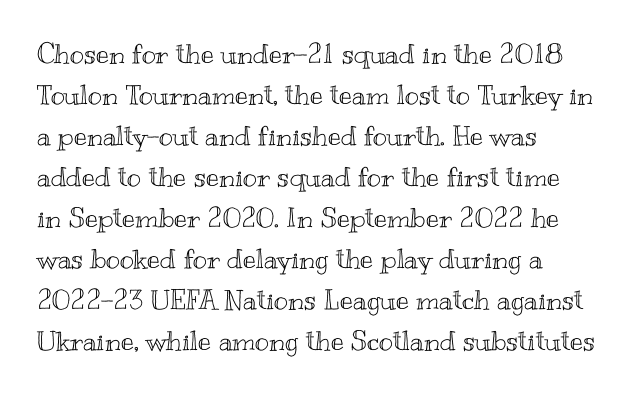
Q: Is the text italic (slanted)? A: No, it is upright.
Q: Is the text underlined? A: No.
Q: How is the paragraph aligned? A: Left-aligned.
Q: Is the spacing between letters normal or unusually wide? A: Normal.
Q: Is the spacing between lines tight, normal or loose? A: Normal.
